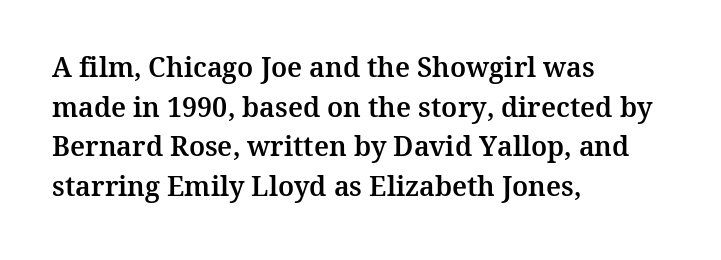
Q: Is the text italic (slanted)? A: No, it is upright.
Q: Is the text underlined? A: No.
Q: How is the paragraph aligned? A: Left-aligned.
Q: Is the spacing between letters normal or unusually wide? A: Normal.
Q: Is the spacing between lines tight, normal or loose? A: Normal.
